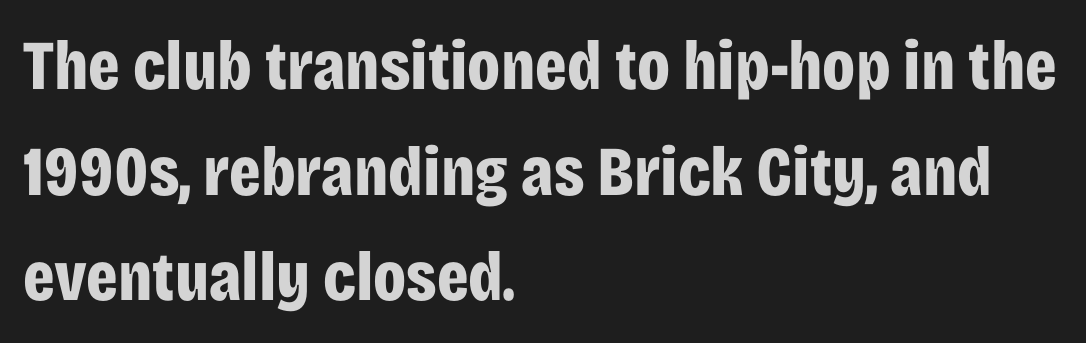
Q: Is the text bold? A: Yes.
Q: Is the text italic (slanted)? A: No, it is upright.
Q: Is the typeface a serif or a sans-serif typeface? A: Sans-serif.
Q: Is the text underlined? A: No.
Q: How is the paragraph aligned? A: Left-aligned.
Q: Is the spacing between letters normal or unusually wide? A: Normal.
Q: Is the spacing between lines tight, normal or loose? A: Normal.
Q: Width (condensed, normal, or wide)? A: Condensed.
Q: Stroke contrast? A: Low.
Q: x-height? A: Large.
Q: Monospaced? A: No.
